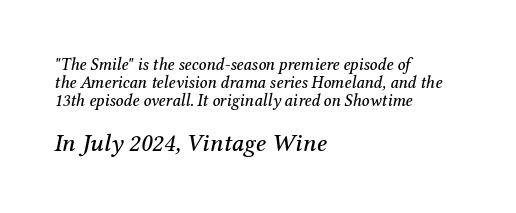
Designer's note — italics engaged. This rendering features lettering with no underline. Honestly, the letter spacing is just normal — you wouldn't notice it. If you drew a ruler down the left edge, every line would touch it.
